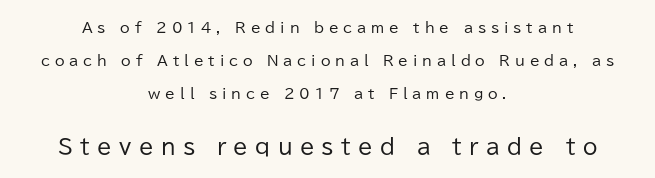
The image shows 21 px text type, upright; set centered, loose line spacing (2.35x), unusually wide letter spacing (+0.35 em), not underlined; the second (bottom) block is 1.5x larger.
